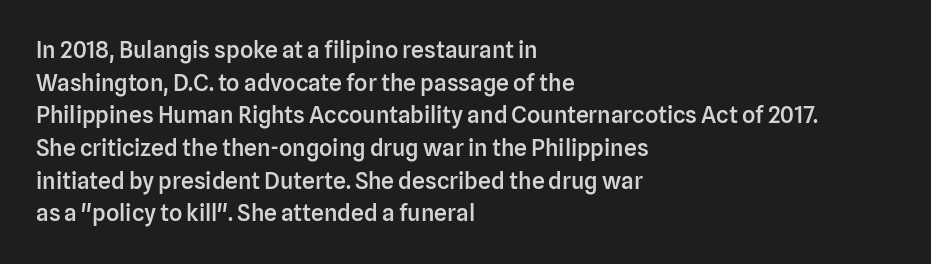
A classic flush-left, rag-right setting is used for this passage. Inter-character spacing is left at the font's built-in metrics. Notice how descenders clear the ascenders below comfortably — that's standard leading. Stroke thickness is moderately raised; the sample reads as semibold. Quick note: underline off.
